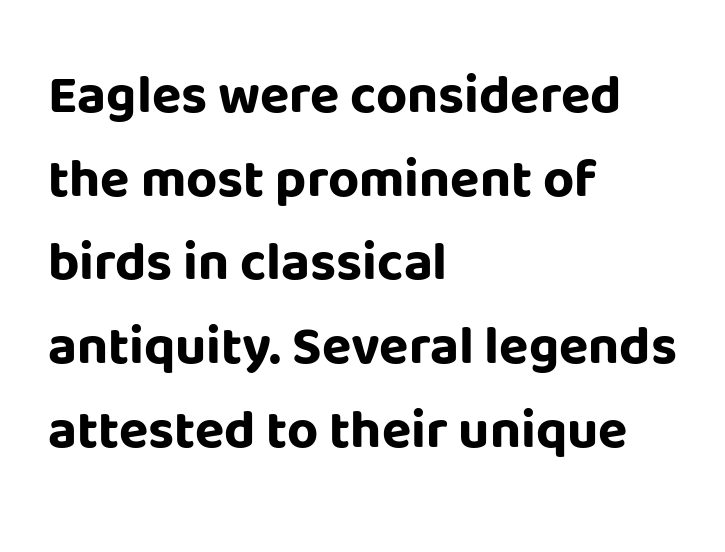
The image shows 54 px bold sans-serif type, upright; set left-aligned, normal line spacing (1.55x), normal letter spacing, not underlined; low stroke contrast and a large x-height.
